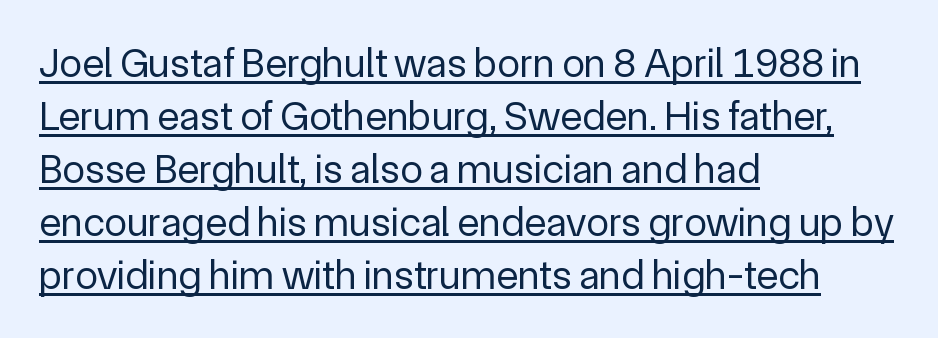
These lines are rendered in a variable-pitch font. This rendering leaves character spacing at its baseline value. You can see a thin bar hugging the bottom of the glyphs. All the whitespace from short lines collects on the right. No letter is thick-stroked: the sample isn't bold. Vertically, the passage feels balanced, rows spaced as you'd expect.
